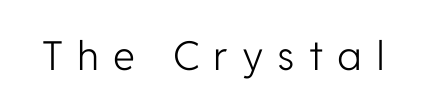
The image shows 40 px light sans-serif type, upright; set unusually wide letter spacing (+0.35 em), not underlined; low stroke contrast and a medium x-height.
